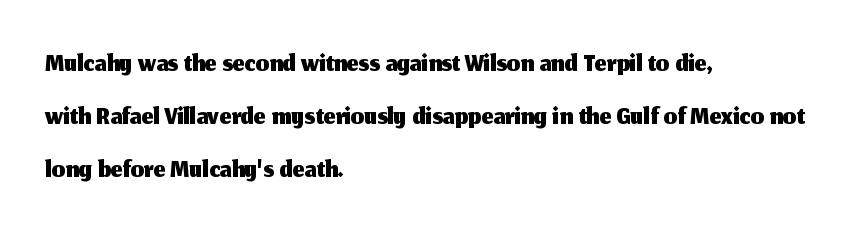
{"serif": "no", "italic": "no", "width": "normal", "stroke_contrast": "medium", "x_height": "medium", "monospaced": "no", "underline": "no", "align": "left", "line_spacing": "normal", "line_spacing_ratio": 1.26, "letter_spacing": "normal", "letter_spacing_em": 0.0, "glyph_px": 42}
